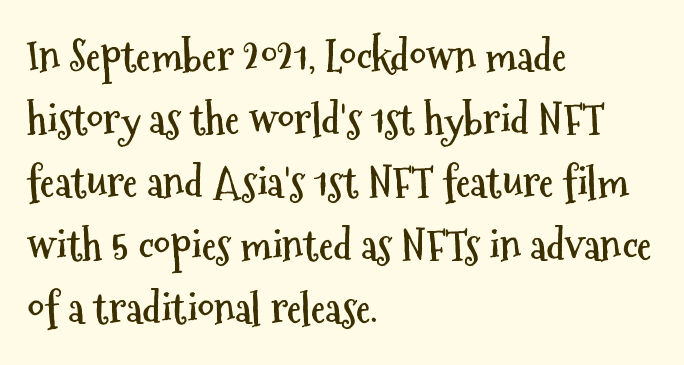
{"serif": "no", "italic": "no", "bold": "yes", "weight": "semibold", "width": "condensed", "stroke_contrast": "medium", "x_height": "medium", "monospaced": "no", "underline": "no", "align": "left", "line_spacing": "normal", "line_spacing_ratio": 1.5, "letter_spacing": "normal", "letter_spacing_em": 0.0, "glyph_px": 42}
